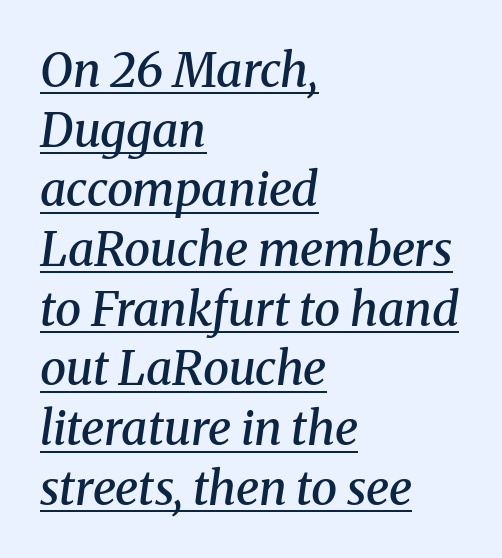
The image shows 47 px semibold serif type, italic (leaning right); set left-aligned, normal line spacing (1.27x), normal letter spacing, underlined; medium stroke contrast and a medium x-height.
